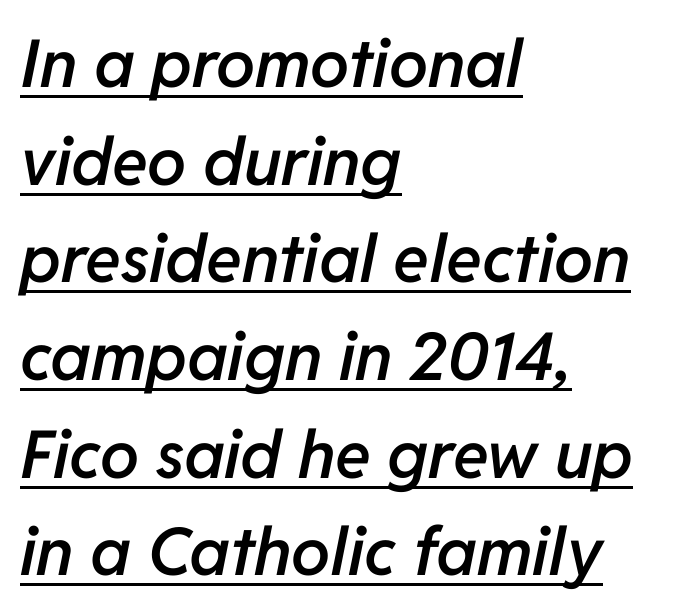
The image shows 66 px semibold type, italic (leaning right); set left-aligned, normal line spacing (1.48x), normal letter spacing, underlined; low stroke contrast and a medium x-height.
